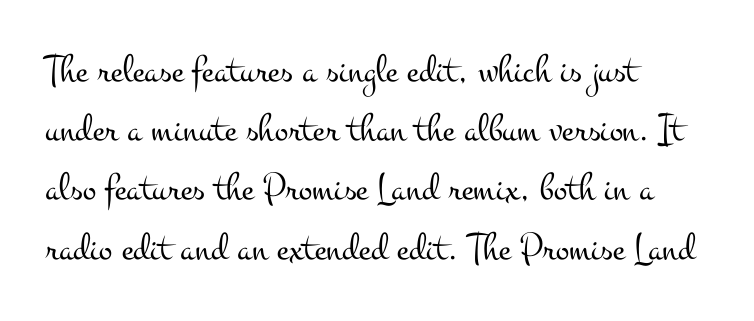
The image shows 40 px light, wide type; set left-aligned, normal line spacing (1.48x), normal letter spacing, not underlined; medium stroke contrast and a small x-height.
